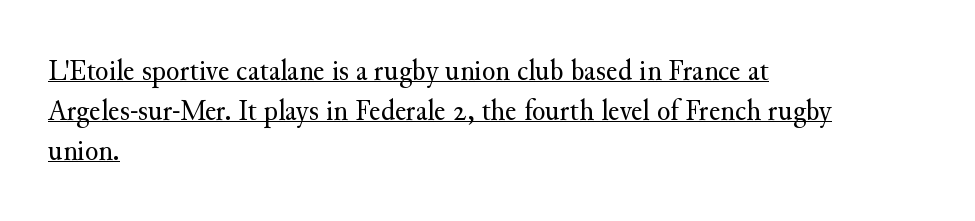
{"serif": "yes", "italic": "no", "bold": "no", "weight": "regular", "width": "normal", "stroke_contrast": "medium", "x_height": "small", "monospaced": "no", "underline": "yes", "align": "left", "line_spacing": "normal", "line_spacing_ratio": 1.29, "letter_spacing": "normal", "letter_spacing_em": 0.0, "glyph_px": 31}
